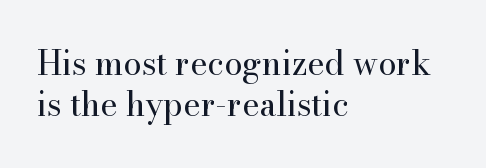
Rows of type keep a routine distance in the vertical direction. The gaps between neighbouring characters are ordinary and unremarkable. The typeface chosen for these lines features serifs. Casual observation: everything's shoved over to the left. Counters stay open thanks to moderate or lighter strokes. Beneath every word, the page is bare.
